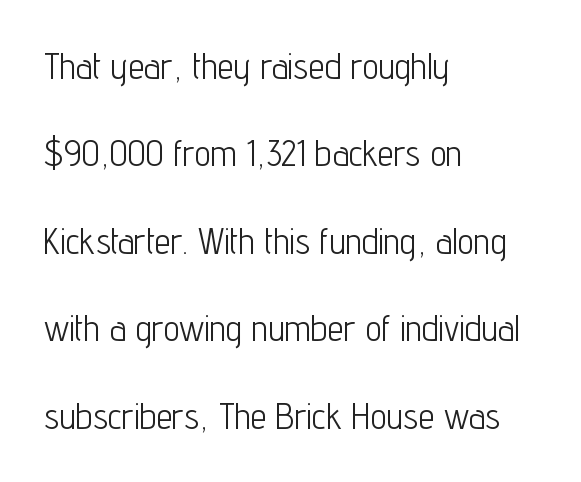
The letters stand upright; this is a roman face. Does the type have serifs? No, each stem ends abruptly. The letters sit at their default tracking, neither squeezed nor spread. Students, observe: this is what heavily led, spacious text looks like.
